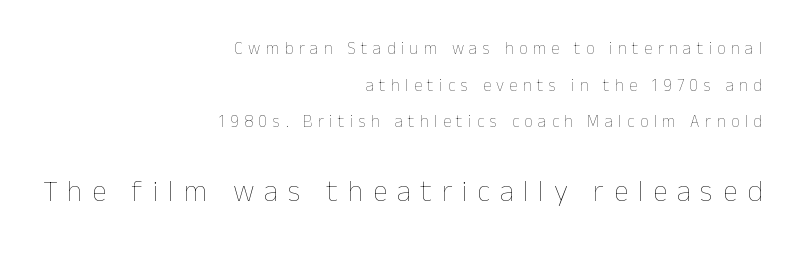
Caption: upper text group reduced, lower text group enlarged. This block would shrink considerably if given ordinary leading; it's expanded now. The letterforms sit at book weight or below. You could only call the tracking loose — the letters float apart.
